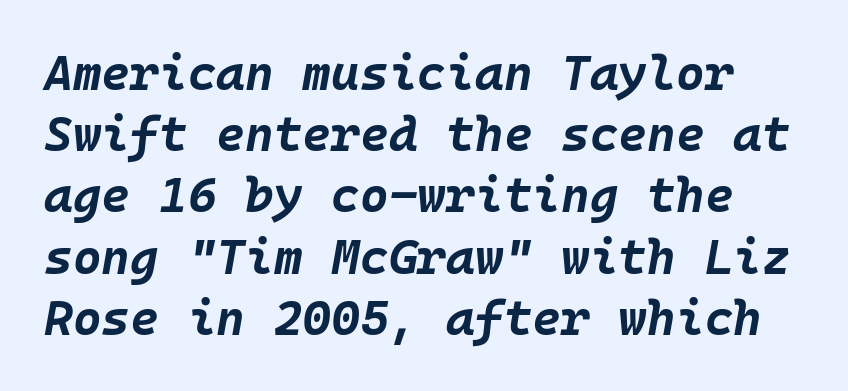
Leading matches the norm, producing a regular column. Stroke thickness is high; the sample reads as a true bold. Descenders are the only things crossing below the line. Is the type slanted? Yes — the strokes lean at a clear angle.
